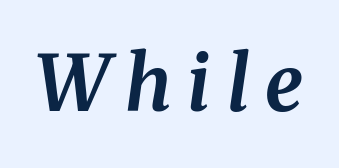
Check the space under the baseline: it is left empty. The passage shown is typed in a proportional face where columns would drift. Thick stems and heavy bowls — unmistakably bold. This sample uses expanded letter spacing, leaving extra air between glyphs.
